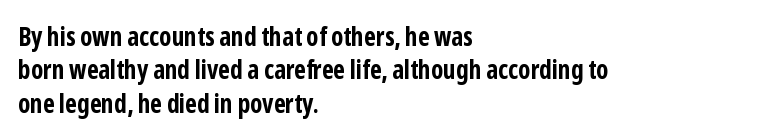
Q: Is the text bold? A: Yes.
Q: Is the text italic (slanted)? A: No, it is upright.
Q: Is the text underlined? A: No.
Q: How is the paragraph aligned? A: Left-aligned.
Q: Is the spacing between letters normal or unusually wide? A: Normal.
Q: Is the spacing between lines tight, normal or loose? A: Normal.
